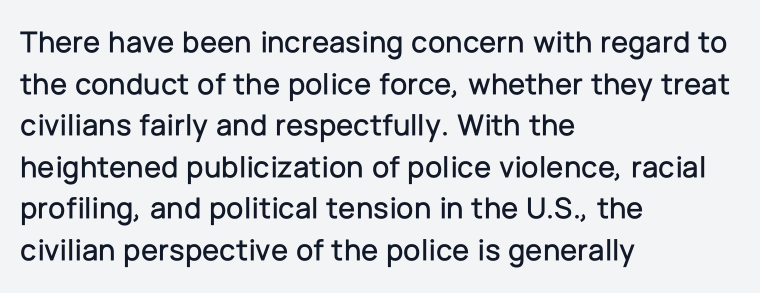
The lines are quadded left. In terms of posture, this sample is upright. No feet cap the strokes, marking this as sans-serif type. Each new line begins a customary step beneath the previous one.
